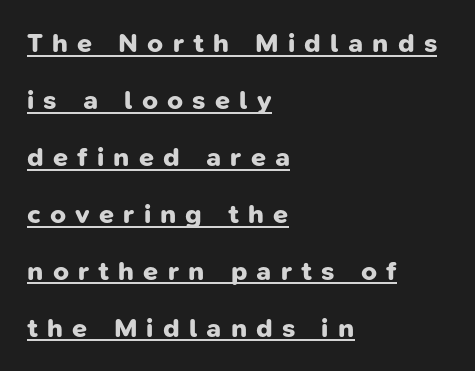
Q: Is the text bold? A: Yes.
Q: Is the text underlined? A: Yes.
Q: How is the paragraph aligned? A: Left-aligned.
Q: Is the spacing between letters normal or unusually wide? A: Unusually wide.
Q: Is the spacing between lines tight, normal or loose? A: Loose.
